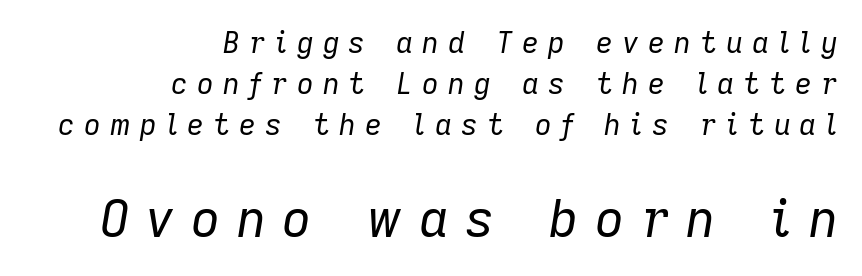
{"italic": "yes", "lean": "right", "slant_degrees": 9, "bold": "no", "weight": "regular", "width": "normal", "stroke_contrast": "low", "x_height": "medium", "monospaced": "no", "underline": "no", "align": "right", "line_spacing": "normal", "line_spacing_ratio": 1.41, "letter_spacing": "wide", "letter_spacing_em": 0.32, "larger_block": "second", "size_ratio": 1.76, "glyph_px": 51}
